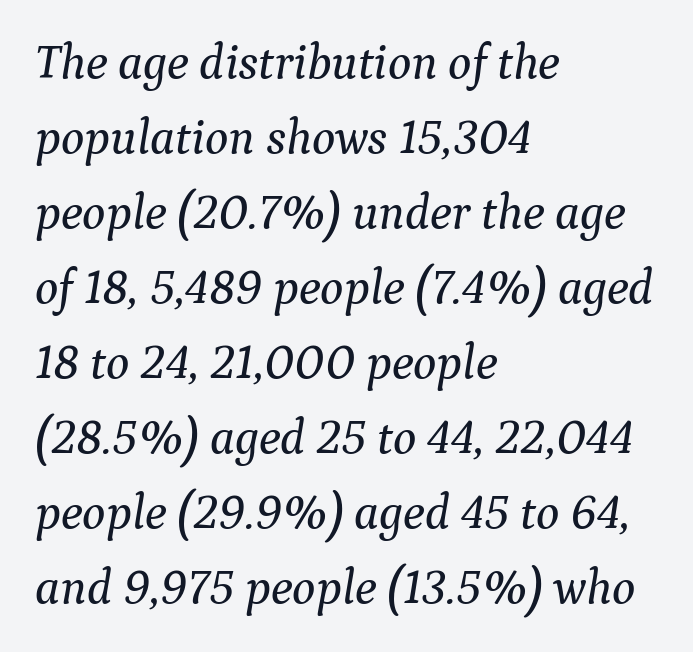
{"serif": "yes", "italic": "yes", "lean": "right", "slant_degrees": 9, "width": "normal", "stroke_contrast": "medium", "x_height": "medium", "monospaced": "no", "underline": "no", "align": "left", "line_spacing": "normal", "line_spacing_ratio": 1.53, "letter_spacing": "normal", "letter_spacing_em": 0.0, "glyph_px": 49}
